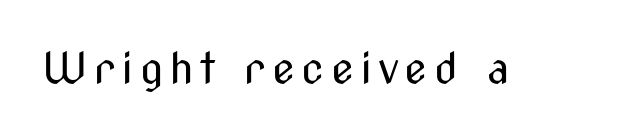
{"serif": "no", "italic": "no", "bold": "no", "weight": "regular", "width": "condensed", "stroke_contrast": "medium", "x_height": "medium", "monospaced": "no", "underline": "no", "glyph_px": 42}
